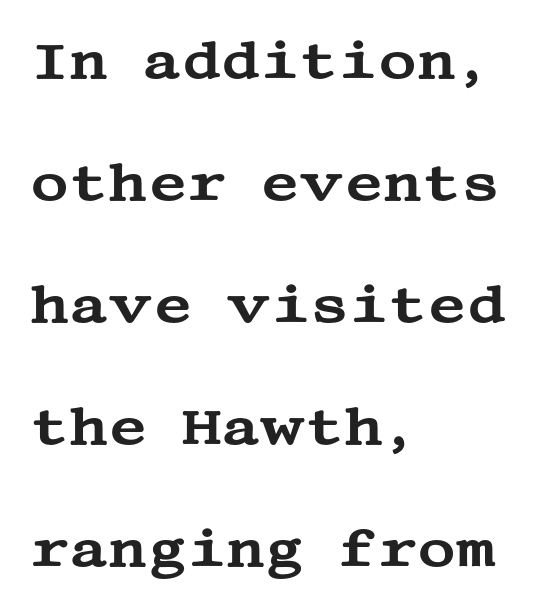
A clean baseline with only descenders dipping below it. Notice how the stems are strictly vertical — no italics here. The font family rendered here belongs to the serif group. Every row of glyphs begins at an identical x-position on the left. Nothing unusual about the tracking: characters are spaced as the font intends.
